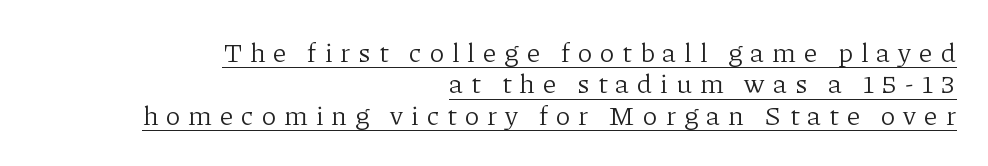
{"italic": "no", "bold": "no", "underline": "yes", "align": "right", "line_spacing_ratio": 1.16, "letter_spacing": "wide", "letter_spacing_em": 0.29, "glyph_px": 27}
